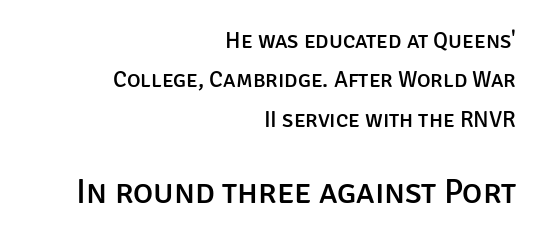
{"serif": "no", "italic": "no", "width": "normal", "stroke_contrast": "low", "x_height": "large", "monospaced": "no", "underline": "no", "align": "right", "line_spacing_ratio": 1.71, "letter_spacing": "normal", "letter_spacing_em": 0.0, "larger_block": "second", "size_ratio": 1.48, "glyph_px": 34}
